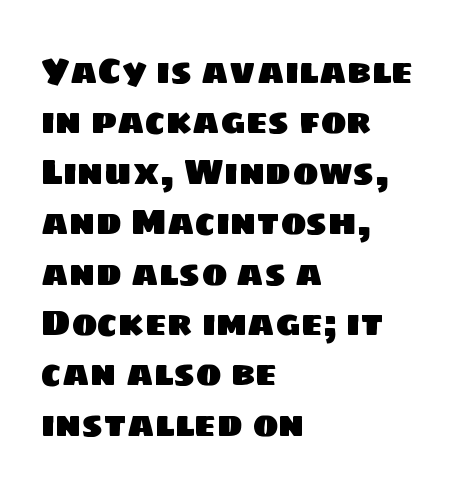
Each word holds together tightly as a unit, with standard inter-letter gaps. Vertical spacing — default. The setting favours the left margin, as ordinary paragraphs usually do. The rendering shows plain stroke endings on the letterforms — a sans-serif design. Check under the words: just untouched page. Note the varied advance widths — an 'i' is clearly narrower than an 'm'.
